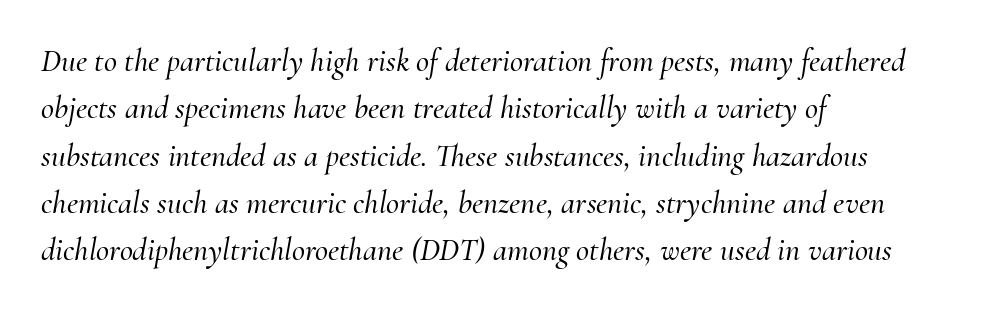
The image shows 32 px serif type, italic (leaning right); set left-aligned, normal line spacing (1.48x), normal letter spacing, not underlined; medium stroke contrast and a small x-height.
